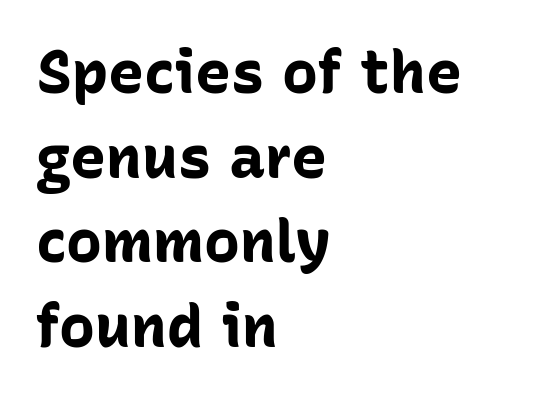
{"serif": "no", "italic": "no", "bold": "yes", "weight": "bold", "width": "normal", "stroke_contrast": "low", "x_height": "medium", "monospaced": "no", "underline": "no", "align": "left", "line_spacing": "normal", "line_spacing_ratio": 1.41, "letter_spacing": "normal", "letter_spacing_em": 0.0, "glyph_px": 60}
